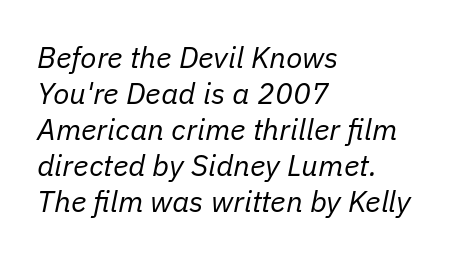
{"italic": "yes", "lean": "right", "slant_degrees": 11, "bold": "no", "weight": "regular", "width": "normal", "stroke_contrast": "low", "x_height": "medium", "monospaced": "no", "underline": "no", "align": "left", "line_spacing_ratio": 1.2, "letter_spacing": "normal", "letter_spacing_em": 0.0, "glyph_px": 30}
